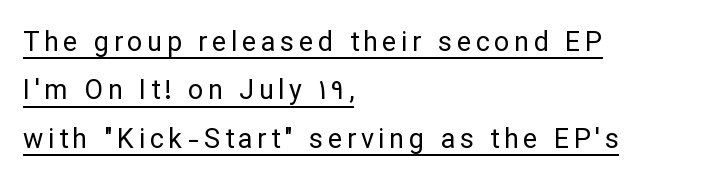
Q: Is the text bold? A: No.
Q: Is the text italic (slanted)? A: No, it is upright.
Q: Is the text underlined? A: Yes.
Q: How is the paragraph aligned? A: Left-aligned.
